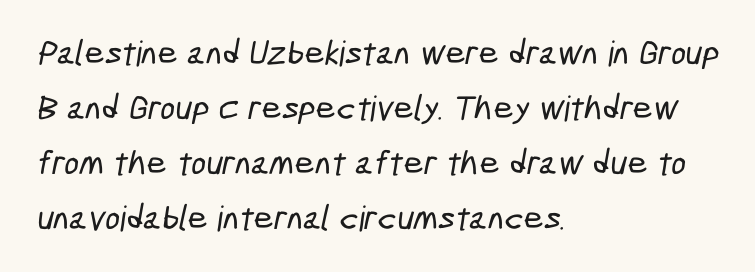
Varying glyph widths throughout — classic text-font behaviour. Default kerning and tracking; the words read as compact shapes. Line spacing here is normal. Any mark beneath the type? The region is blank.
